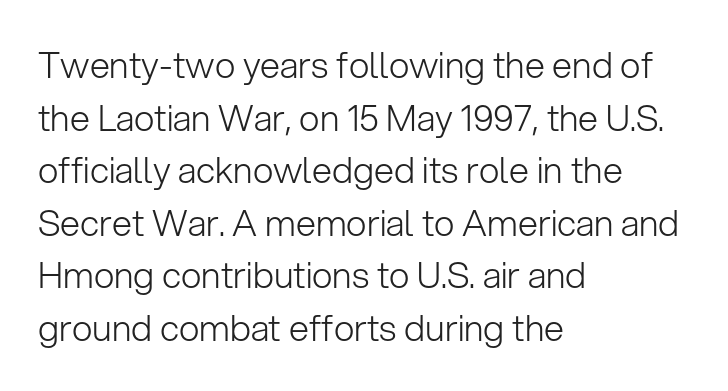
Nope, not italic — everything's standing straight. Spacing between characters is what you'd get straight out of the box. Spacing verdict: proportional, widths tailored to each character. Rows of type keep a routine distance in the vertical direction.
